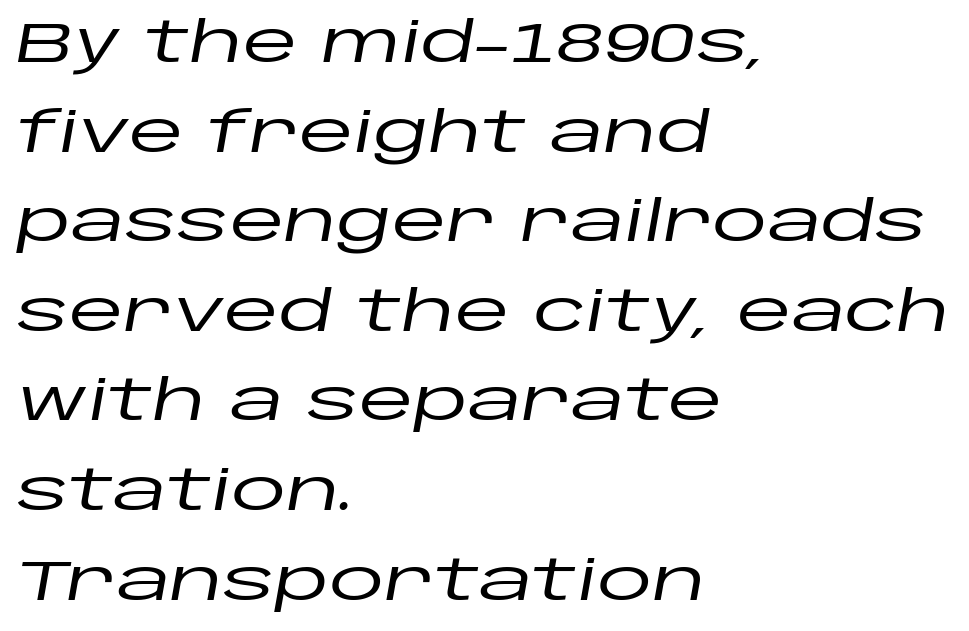
{"italic": "yes", "lean": "right", "slant_degrees": 10, "width": "wide", "stroke_contrast": "low", "x_height": "large", "monospaced": "no", "underline": "no", "align": "left", "line_spacing": "normal", "line_spacing_ratio": 1.6, "letter_spacing": "normal", "letter_spacing_em": 0.0, "glyph_px": 56}
